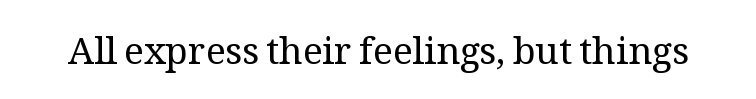
The image shows 37 px regular-weight serif type, upright; set normal letter spacing, not underlined; medium stroke contrast and a medium x-height.
